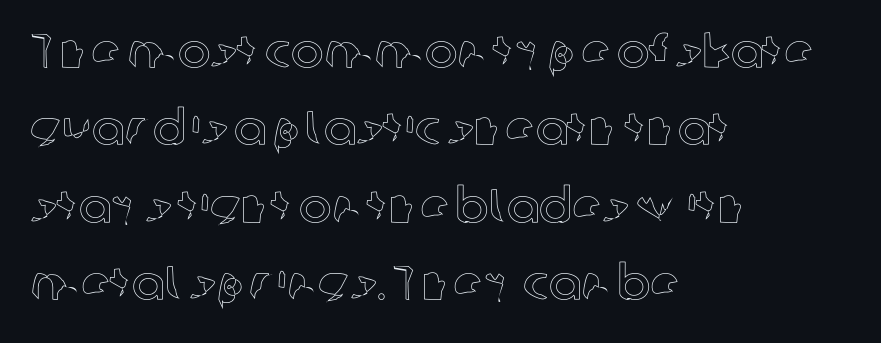
The ragged edge is on the right, which tells us the setting is flush left. Every stem runs plumb, perpendicular to the baseline. Honestly, there is no underline to notice here at all. What stands out about the letter spacing? Nothing — it is the standard amount. The line-height multiplier appears to be the usual default. The rendering uses natural spacing where letterforms have individual widths.
